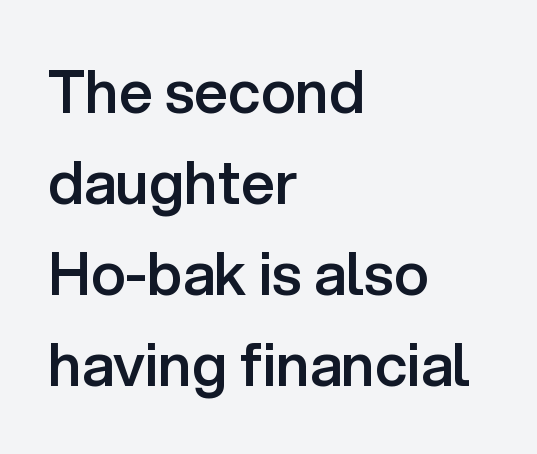
The image shows 59 px semibold sans-serif type, upright; set left-aligned, normal line spacing (1.54x), normal letter spacing, not underlined; low stroke contrast and a medium x-height.
